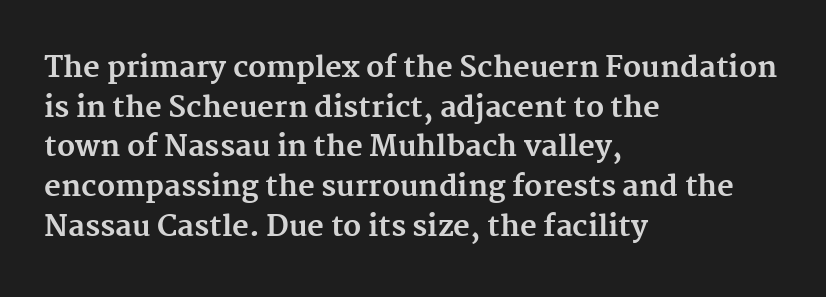
The image shows 29 px bold serif type, upright; set left-aligned, normal line spacing (1.37x), normal letter spacing, not underlined; medium stroke contrast and a medium x-height.
